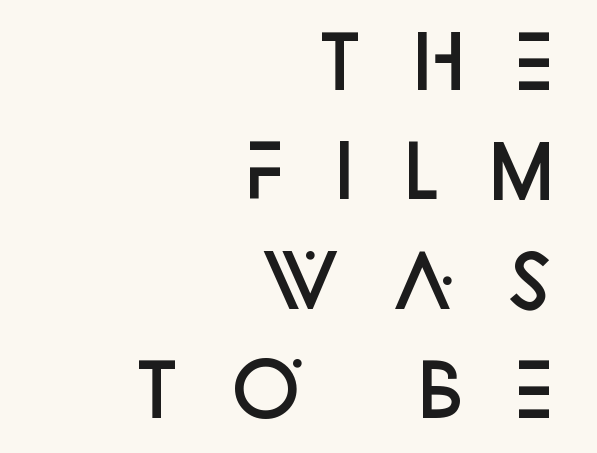
The image shows 72 px semibold sans-serif type, upright; set right-aligned, normal line spacing (1.52x), unusually wide letter spacing (+0.42 em), not underlined; low stroke contrast and a large x-height.
